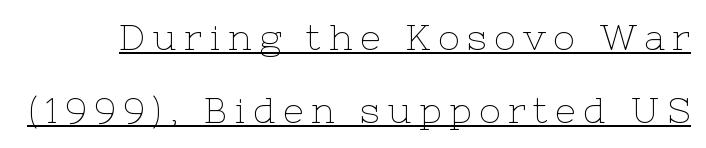
The image shows 36 px thin serif type, upright; set loose line spacing (2.03x), unusually wide letter spacing (+0.21 em), underlined; low stroke contrast and a medium x-height.
